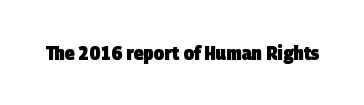
Q: Is the text bold? A: Yes.
Q: Is the text underlined? A: No.
Q: Is the spacing between letters normal or unusually wide? A: Normal.
